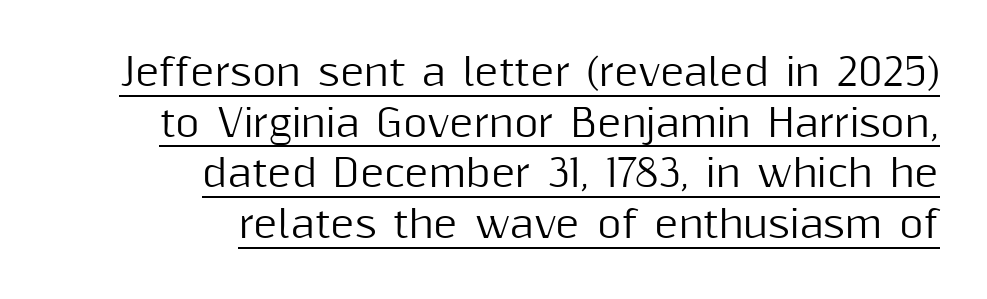
Q: Is the text italic (slanted)? A: No, it is upright.
Q: Is the typeface a serif or a sans-serif typeface? A: Sans-serif.
Q: Is the text underlined? A: Yes.
Q: How is the paragraph aligned? A: Right-aligned.
Q: Is the spacing between letters normal or unusually wide? A: Normal.
Q: Is the spacing between lines tight, normal or loose? A: Normal.
Q: Width (condensed, normal, or wide)? A: Normal.
Q: Stroke contrast? A: Medium.
Q: x-height? A: Medium.
Q: Monospaced? A: No.
